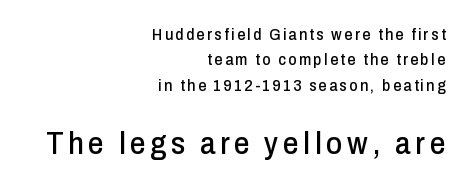
The image shows 31 px condensed sans-serif type, upright; set right-aligned, normal line spacing (1.58x), not underlined; the second (bottom) block is 1.94x larger; low stroke contrast and a medium x-height.
